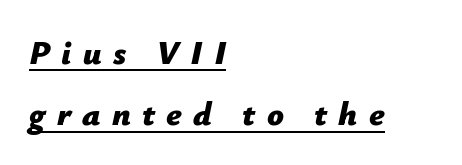
Q: Is the text bold? A: Yes.
Q: Is the text italic (slanted)? A: Yes, it leans right by about 12 degrees.
Q: Is the text underlined? A: Yes.
Q: How is the paragraph aligned? A: Left-aligned.
Q: Is the spacing between letters normal or unusually wide? A: Unusually wide.
Q: Width (condensed, normal, or wide)? A: Normal.
Q: Stroke contrast? A: Low.
Q: x-height? A: Medium.
Q: Monospaced? A: No.
